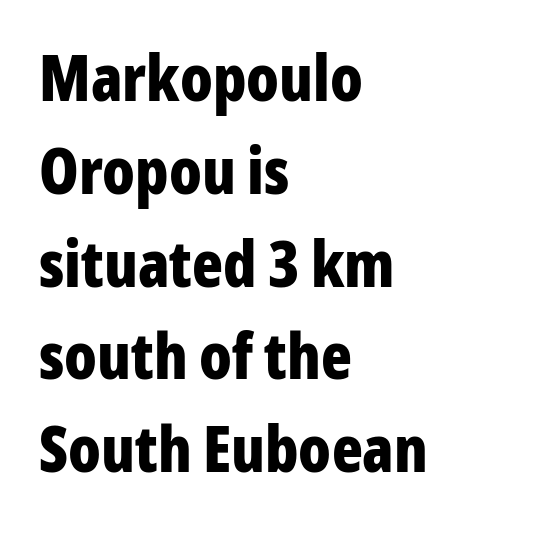
These lines keep a tight, regular rhythm from letter to letter. The rendering uses natural spacing where letterforms have individual widths. Summary of vertical rhythm: regular, with standard interline spacing. Has an underline been added? It has not.
